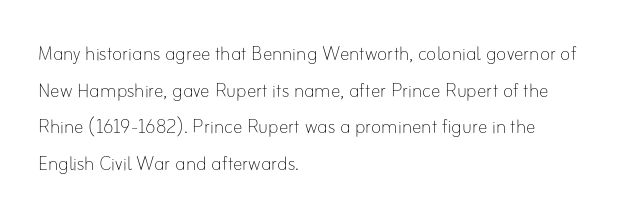
The image shows 24 px text type, upright; set left-aligned, normal line spacing (1.53x), normal letter spacing, not underlined.
